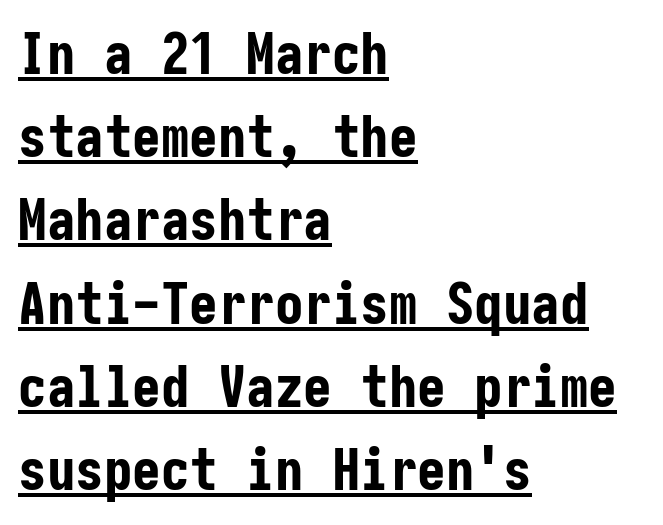
The designer went with a sans here, leaving each stem footless. The typesetter chose a ragged-right arrangement here. These lines carry a lot of weight — the face is fully bold. Unlike italic type, these characters show no tilt at all.
